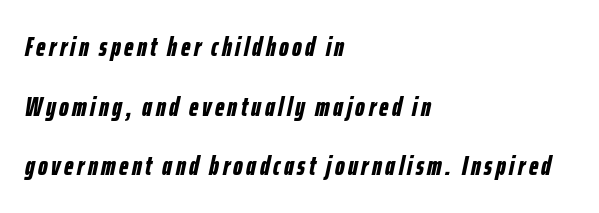
{"italic": "yes", "lean": "right", "slant_degrees": 12, "bold": "yes", "underline": "no", "align": "left", "line_spacing": "loose", "line_spacing_ratio": 2.21, "glyph_px": 27}
